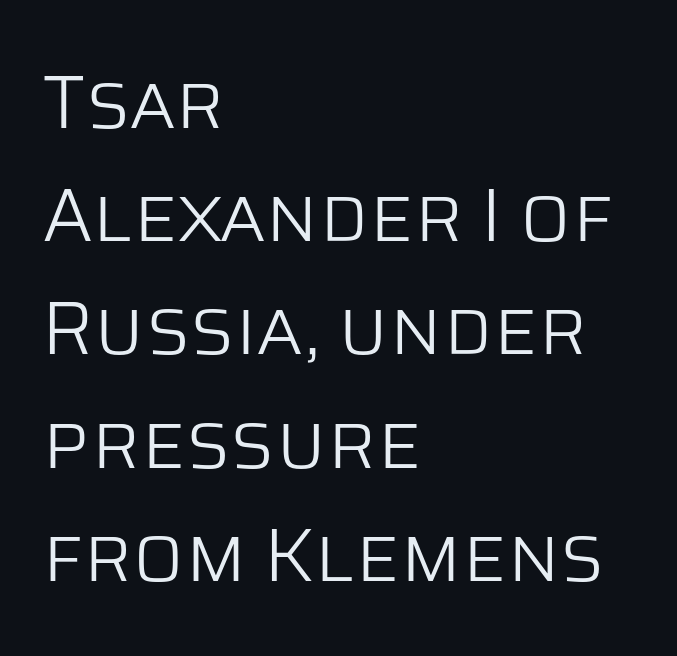
The image shows 75 px light sans-serif type, upright; set left-aligned, normal line spacing (1.51x), normal letter spacing, not underlined; low stroke contrast and a large x-height.
